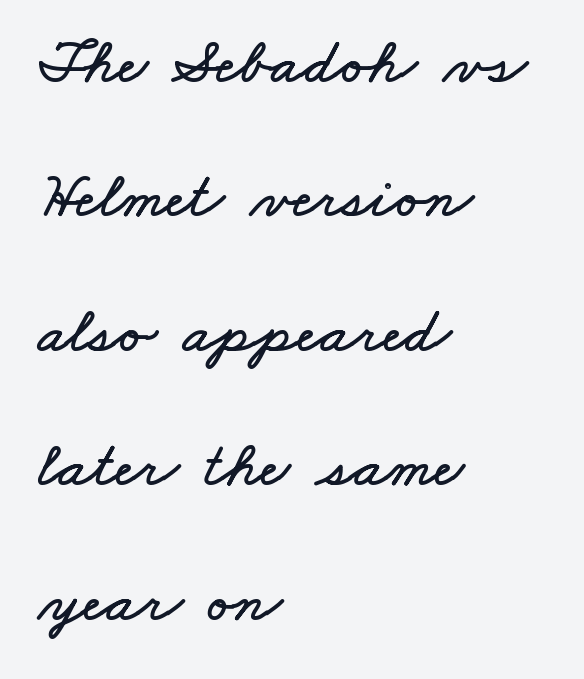
This block would shrink considerably if given ordinary leading; it's expanded now. The area under the type is left untouched. Caption: standard tracking, unaltered. Notice how the passage keeps a crisp vertical edge on the left only. The passage shown is typed in a proportional face where columns would drift.
